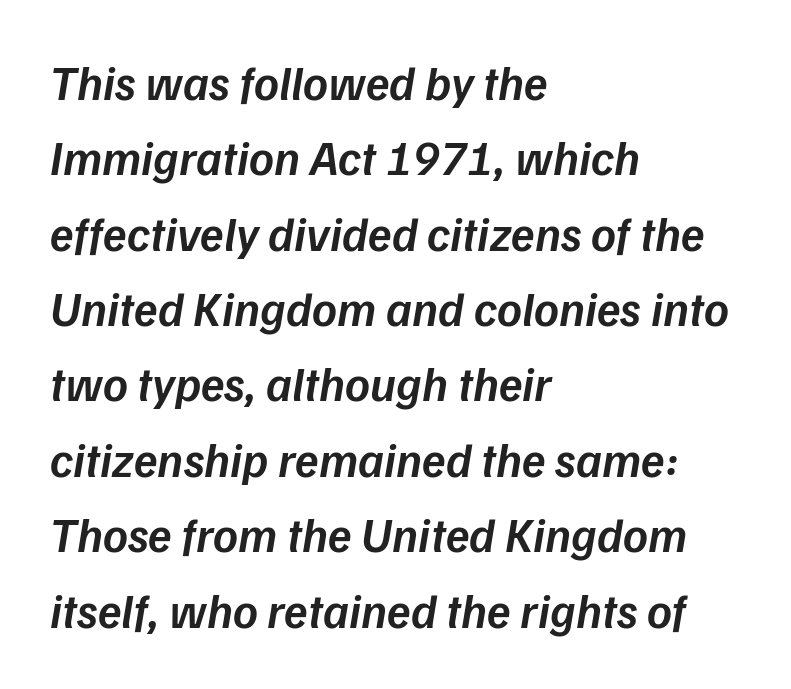
The image shows 48 px semibold type, italic (leaning right); set left-aligned, normal line spacing (1.57x), normal letter spacing, not underlined; low stroke contrast and a medium x-height.
